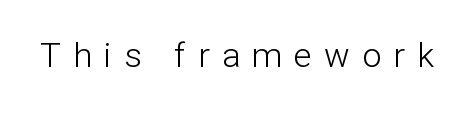
{"serif": "no", "italic": "no", "bold": "no", "weight": "light", "width": "normal", "stroke_contrast": "low", "x_height": "medium", "monospaced": "no", "underline": "no", "letter_spacing": "wide", "letter_spacing_em": 0.36, "glyph_px": 34}
